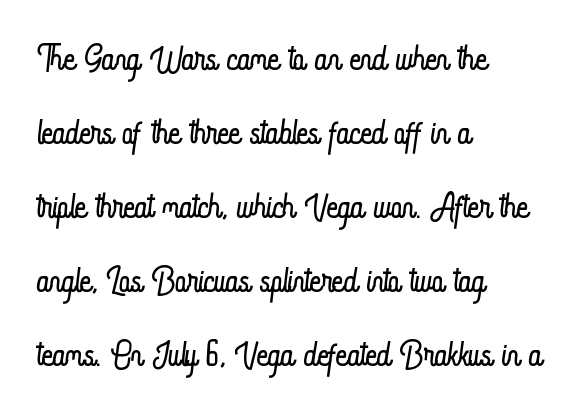
{"bold": "no", "weight": "light", "width": "condensed", "stroke_contrast": "low", "x_height": "small", "monospaced": "no", "underline": "no", "align": "left", "line_spacing": "normal", "line_spacing_ratio": 1.51, "letter_spacing": "normal", "letter_spacing_em": 0.0, "glyph_px": 49}
